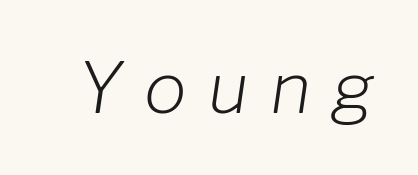
{"italic": "yes", "lean": "right", "slant_degrees": 8, "bold": "no", "weight": "light", "width": "normal", "stroke_contrast": "low", "x_height": "medium", "monospaced": "no", "underline": "no", "letter_spacing": "wide", "letter_spacing_em": 0.3, "glyph_px": 71}
